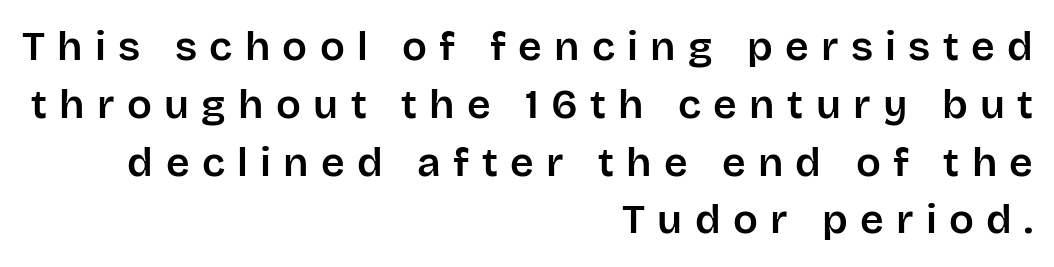
Q: Is the text italic (slanted)? A: No, it is upright.
Q: Is the typeface a serif or a sans-serif typeface? A: Sans-serif.
Q: Is the text underlined? A: No.
Q: How is the paragraph aligned? A: Right-aligned.
Q: Is the spacing between letters normal or unusually wide? A: Unusually wide.
Q: Is the spacing between lines tight, normal or loose? A: Normal.
Q: Width (condensed, normal, or wide)? A: Normal.
Q: Stroke contrast? A: Low.
Q: x-height? A: Large.
Q: Monospaced? A: No.
